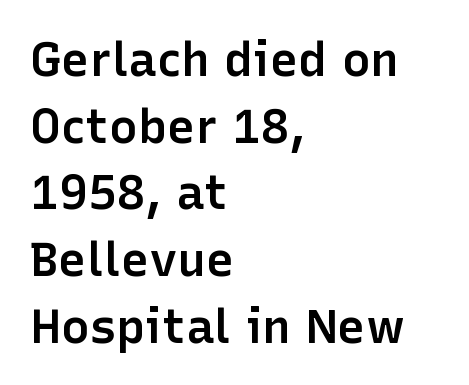
How are the letters spaced? Ordinarily, with no added tracking. Nobody drew a line under any word here. Type style note: lacks serifs. Each letter keeps its own natural width here, so spacing adapts to shape. The vertical gap from one line to the next is medium. Caption: multi-line text, flush left, ragged right.
